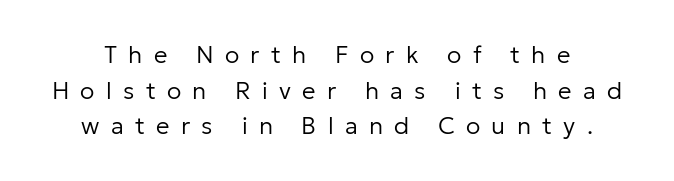
Q: Is the text bold? A: No.
Q: Is the text italic (slanted)? A: No, it is upright.
Q: Is the text underlined? A: No.
Q: Is the spacing between letters normal or unusually wide? A: Unusually wide.
Q: Is the spacing between lines tight, normal or loose? A: Normal.
